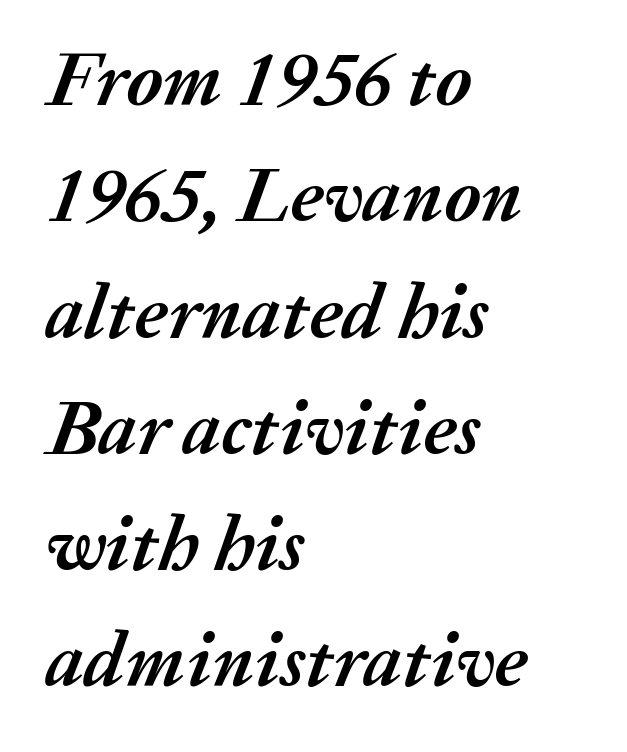
The image shows 77 px semibold type, italic (leaning right); set left-aligned, normal line spacing (1.51x), normal letter spacing, not underlined; medium stroke contrast and a medium x-height.
